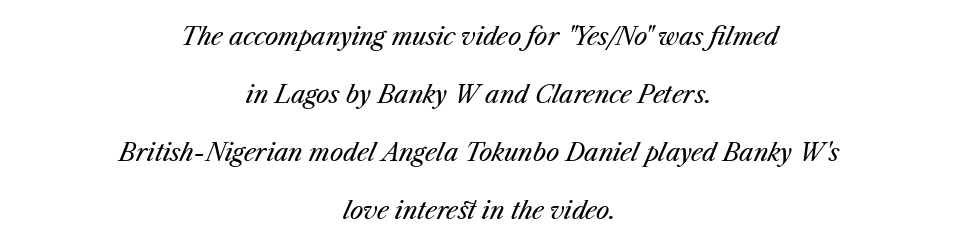
Honestly, there is no underline to notice here at all. Airy leading. The strokes carry an ordinary text weight at most. The gaps between neighbouring characters are ordinary and unremarkable. Is the block centered? Yes — each line is placed symmetrically about the middle. Quick note: italic.
